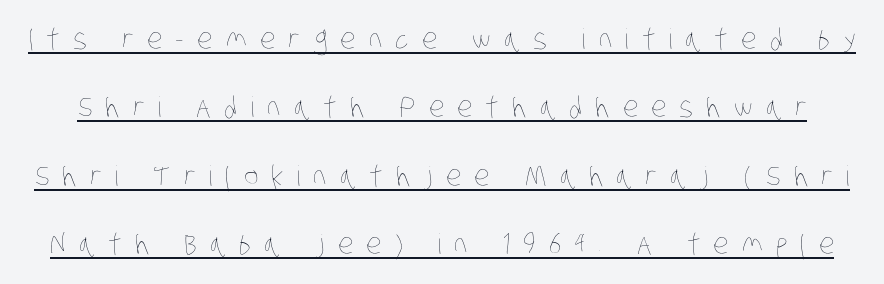
The typeface has the unassuming heft of standard copy or less. The sample's only ornament is a line tracing under the words. Looks like regular typesetting: each glyph gets only the width it needs. Each word looks stretched out because of the extra space between its letters. A great deal of white space separates one row of letters from the next.
